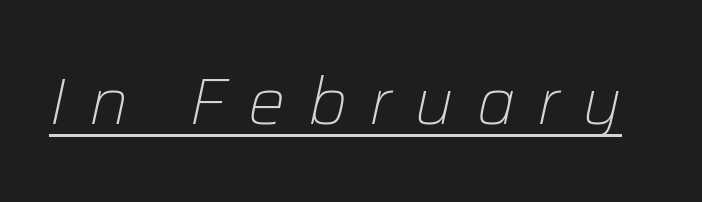
This sample uses an oblique cut, with every glyph tilted off the vertical. This rendering widens character spacing well past its baseline value. Spacing verdict: proportional, widths tailored to each character. The string is rendered with underlining switched on. The letters look calm and open, with moderate or lighter stems.
